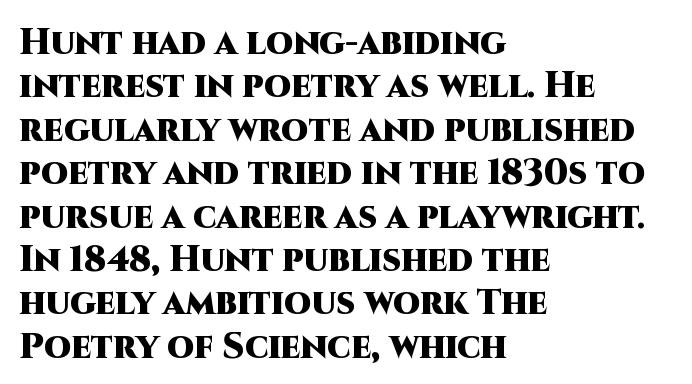
The image shows 35 px heavy sans-serif type, upright; set left-aligned, line spacing 1.24x, normal letter spacing, not underlined; high stroke contrast and a large x-height.
